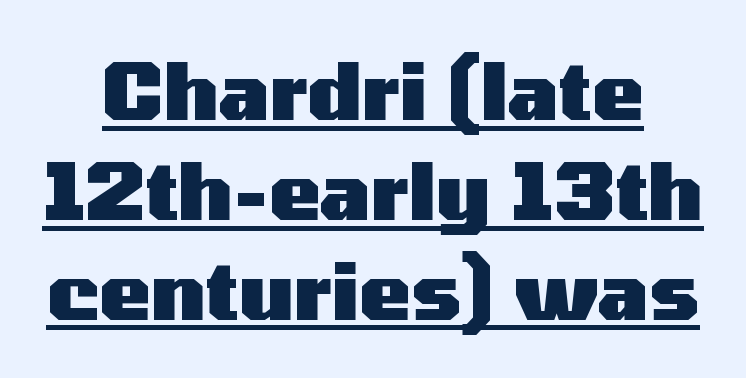
The rendering uses a bold face; every stroke is thick and dark. How would I describe the line gaps? Plain and ordinary. Grotesque or geometric, the face here clearly has no serifs. It's the straight-up-and-down kind of type.
